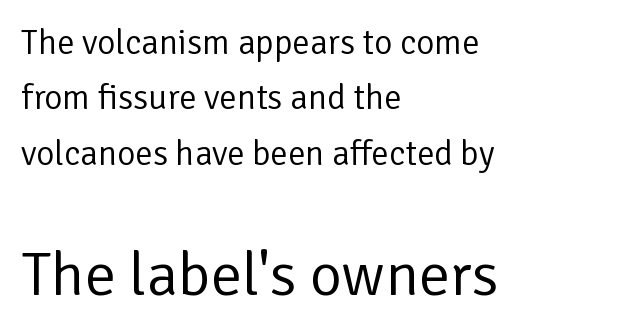
The image shows 62 px regular-weight sans-serif type, upright; set left-aligned, normal line spacing (1.58x), normal letter spacing, not underlined; the second (bottom) block is 1.77x larger; low stroke contrast and a medium x-height.
